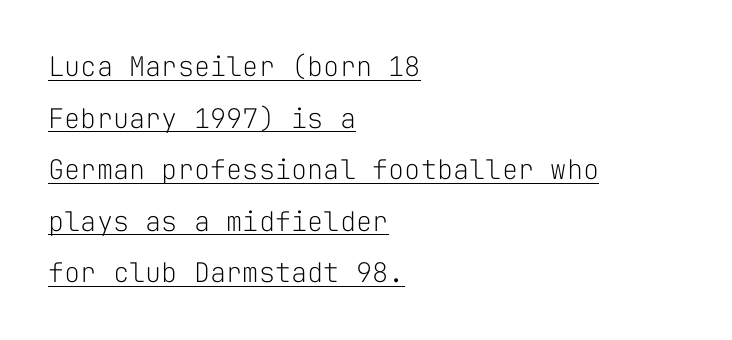
The image shows 27 px text type, upright; set left-aligned, loose line spacing (1.91x), normal letter spacing, underlined.
